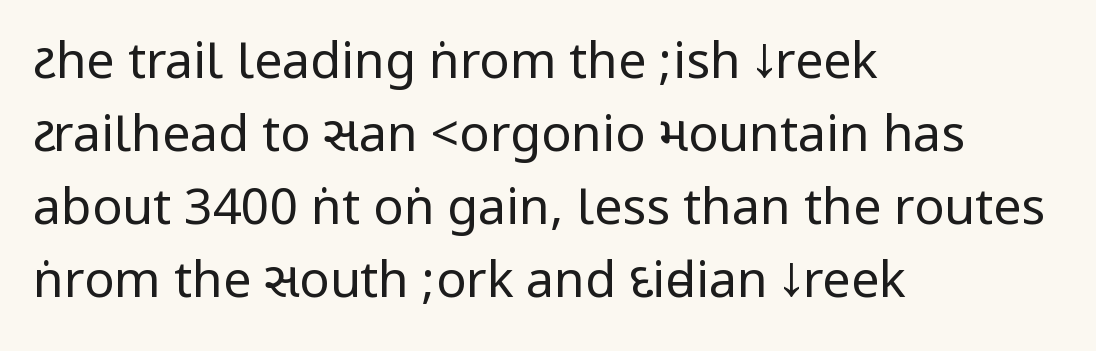
Q: Is the text bold? A: No.
Q: Is the text italic (slanted)? A: No, it is upright.
Q: Is the typeface a serif or a sans-serif typeface? A: Sans-serif.
Q: Is the text underlined? A: No.
Q: How is the paragraph aligned? A: Left-aligned.
Q: Is the spacing between letters normal or unusually wide? A: Normal.
Q: Is the spacing between lines tight, normal or loose? A: Normal.
Q: Width (condensed, normal, or wide)? A: Condensed.
Q: Stroke contrast? A: Low.
